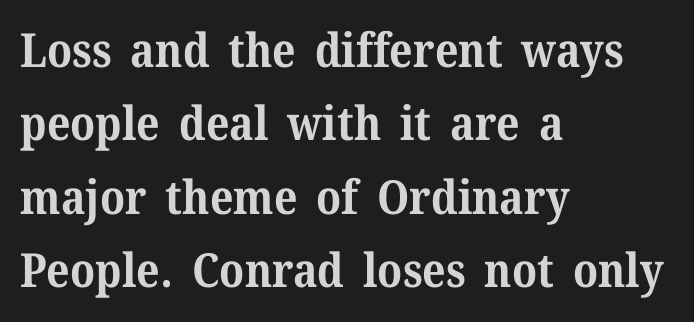
The image shows 47 px bold serif type, upright; set left-aligned, normal line spacing (1.56x), normal letter spacing, not underlined; medium stroke contrast and a medium x-height.
